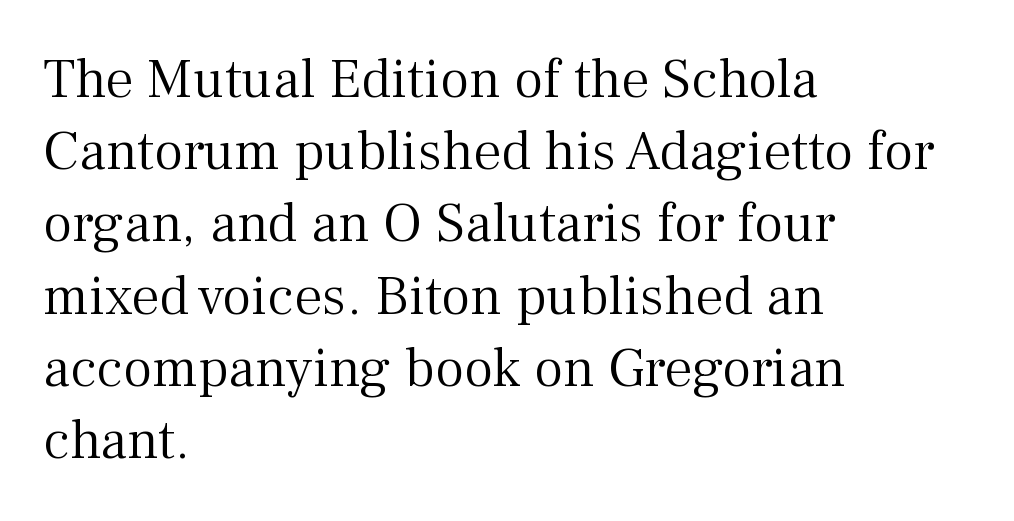
Q: Is the text bold? A: No.
Q: Is the text italic (slanted)? A: No, it is upright.
Q: Is the typeface a serif or a sans-serif typeface? A: Serif.
Q: Is the text underlined? A: No.
Q: How is the paragraph aligned? A: Left-aligned.
Q: Is the spacing between letters normal or unusually wide? A: Normal.
Q: Is the spacing between lines tight, normal or loose? A: Normal.
Q: Width (condensed, normal, or wide)? A: Normal.
Q: Stroke contrast? A: Medium.
Q: x-height? A: Medium.
Q: Monospaced? A: No.
